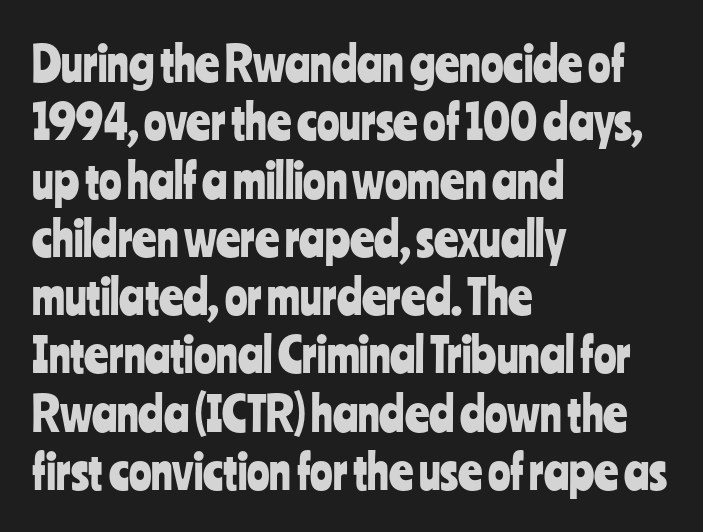
The image shows 47 px condensed sans-serif type, upright; set left-aligned, line spacing 1.24x, normal letter spacing, not underlined; low stroke contrast and a medium x-height.
